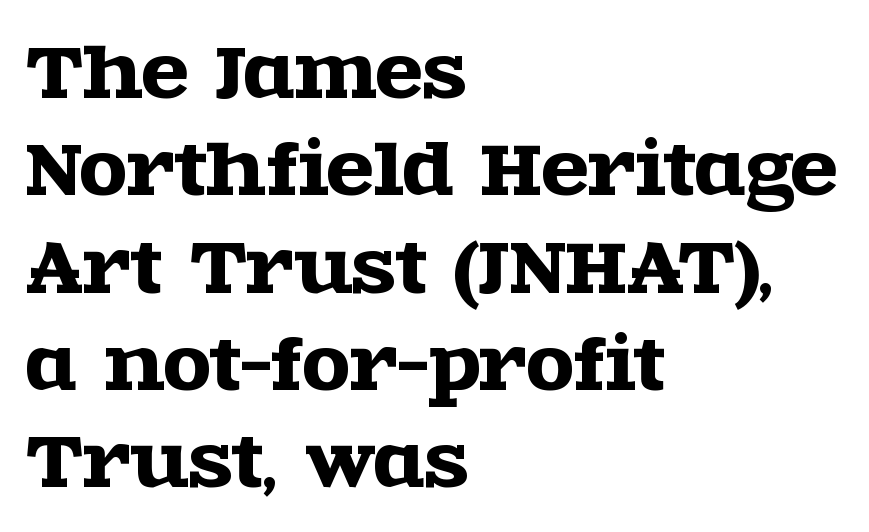
The lines sit at an ordinary, default distance from one another. Nobody touched the tracking dial on this one. Horizontally, the lines are justified to the leading edge only. Type without underlining.
